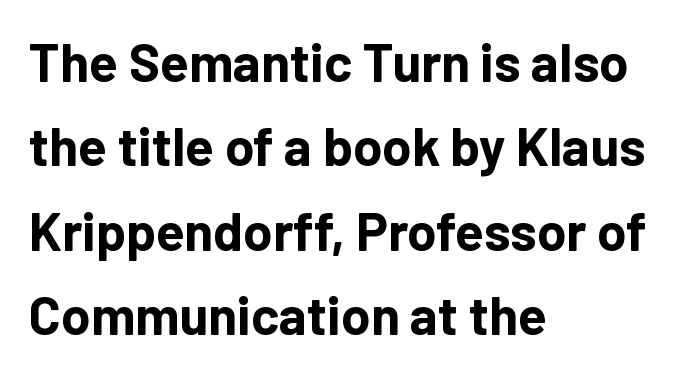
{"serif": "no", "italic": "no", "bold": "yes", "weight": "bold", "width": "normal", "stroke_contrast": "low", "x_height": "medium", "monospaced": "no", "underline": "no", "align": "left", "line_spacing": "normal", "line_spacing_ratio": 1.59, "letter_spacing": "normal", "letter_spacing_em": 0.0, "glyph_px": 53}
